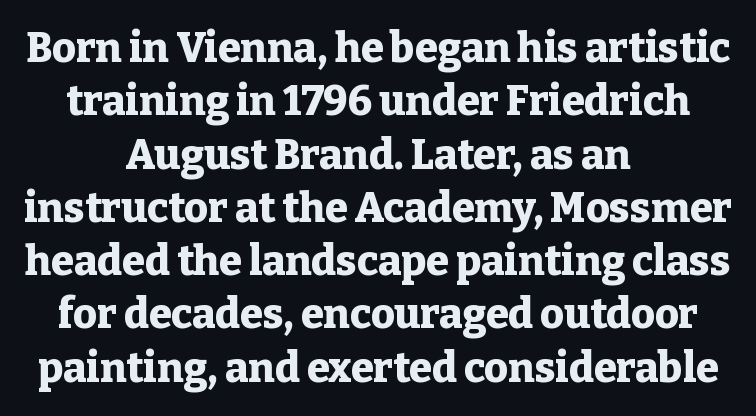
Q: Is the text bold? A: Yes.
Q: Is the text italic (slanted)? A: No, it is upright.
Q: Is the typeface a serif or a sans-serif typeface? A: Serif.
Q: Is the text underlined? A: No.
Q: How is the paragraph aligned? A: Centered.
Q: Is the spacing between letters normal or unusually wide? A: Normal.
Q: Is the spacing between lines tight, normal or loose? A: Normal.
Q: Width (condensed, normal, or wide)? A: Normal.
Q: Stroke contrast? A: Low.
Q: x-height? A: Medium.
Q: Monospaced? A: No.
